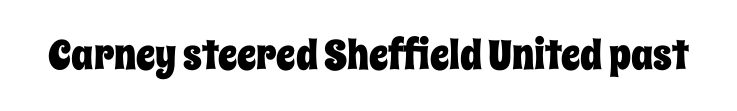
{"italic": "no", "width": "condensed", "stroke_contrast": "low", "x_height": "large", "monospaced": "no", "underline": "no", "letter_spacing": "normal", "letter_spacing_em": 0.0, "glyph_px": 41}
